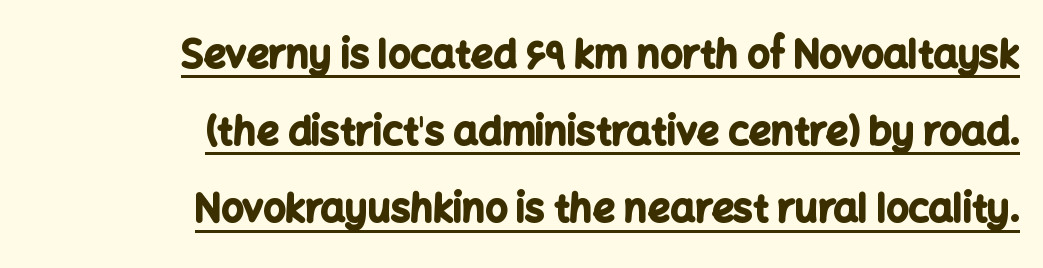
Q: Is the text bold? A: Yes.
Q: Is the text italic (slanted)? A: No, it is upright.
Q: Is the typeface a serif or a sans-serif typeface? A: Sans-serif.
Q: Is the text underlined? A: Yes.
Q: How is the paragraph aligned? A: Right-aligned.
Q: Is the spacing between letters normal or unusually wide? A: Normal.
Q: Is the spacing between lines tight, normal or loose? A: Loose.
Q: Width (condensed, normal, or wide)? A: Normal.
Q: Stroke contrast? A: Low.
Q: x-height? A: Medium.
Q: Monospaced? A: No.
